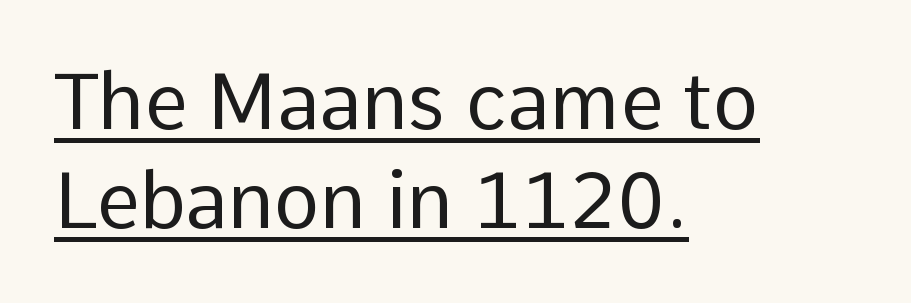
{"serif": "no", "italic": "no", "bold": "no", "weight": "regular", "width": "normal", "stroke_contrast": "low", "x_height": "medium", "monospaced": "no", "underline": "yes", "align": "left", "line_spacing": "normal", "line_spacing_ratio": 1.27, "letter_spacing": "normal", "letter_spacing_em": 0.0, "glyph_px": 78}
